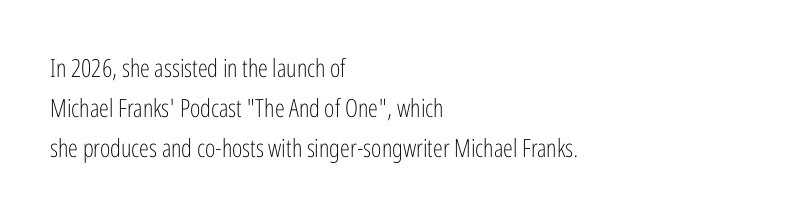
Q: Is the text bold? A: No.
Q: Is the text italic (slanted)? A: No, it is upright.
Q: Is the text underlined? A: No.
Q: How is the paragraph aligned? A: Left-aligned.
Q: Is the spacing between letters normal or unusually wide? A: Normal.
Q: Is the spacing between lines tight, normal or loose? A: Normal.
